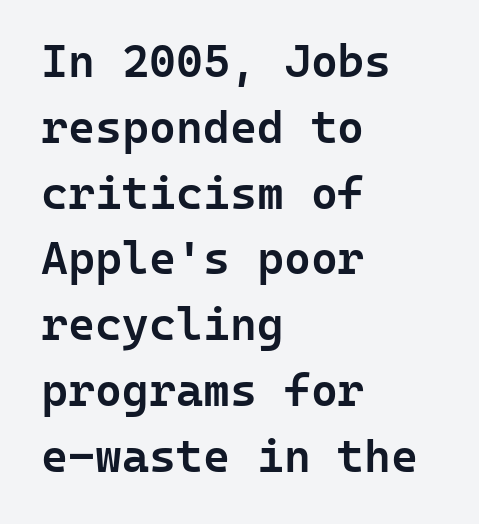
The image shows 46 px semibold sans-serif type, upright, monospaced; set left-aligned, normal line spacing (1.43x), normal letter spacing, not underlined; low stroke contrast and a medium x-height.
